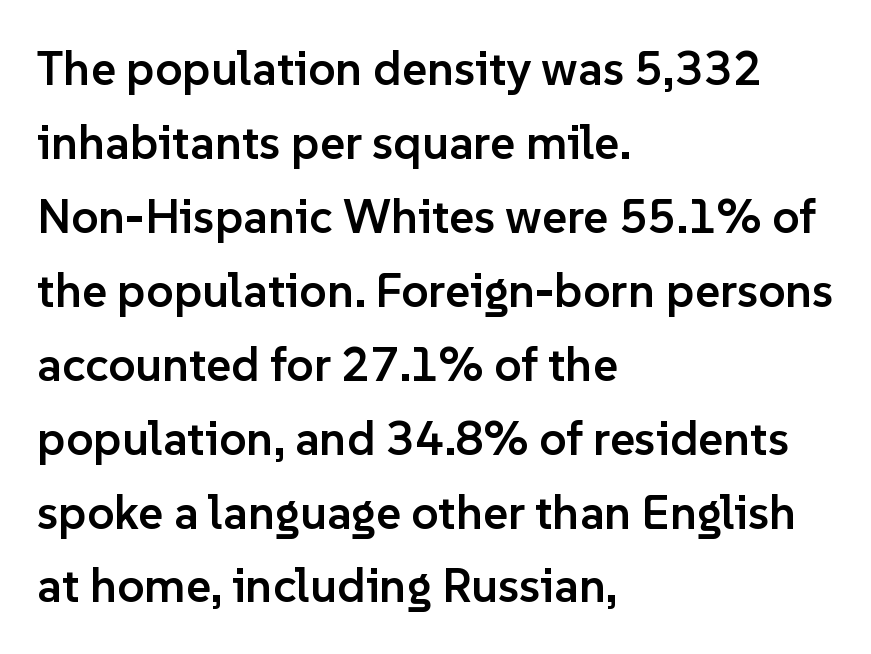
The image shows 48 px semibold sans-serif type, upright; set left-aligned, normal line spacing (1.54x), normal letter spacing, not underlined; low stroke contrast and a medium x-height.
